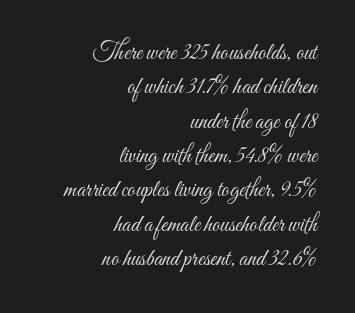
The image shows 24 px text type; set right-aligned, normal line spacing (1.43x), normal letter spacing, not underlined.
